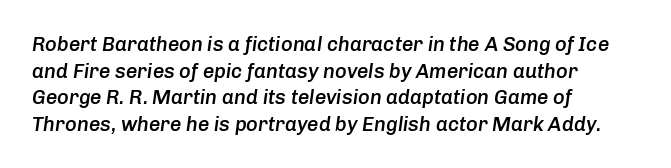
{"italic": "yes", "lean": "right", "slant_degrees": 8, "bold": "semi", "underline": "no", "align": "left", "line_spacing": "normal", "line_spacing_ratio": 1.33, "letter_spacing": "normal", "letter_spacing_em": 0.0, "glyph_px": 20}
